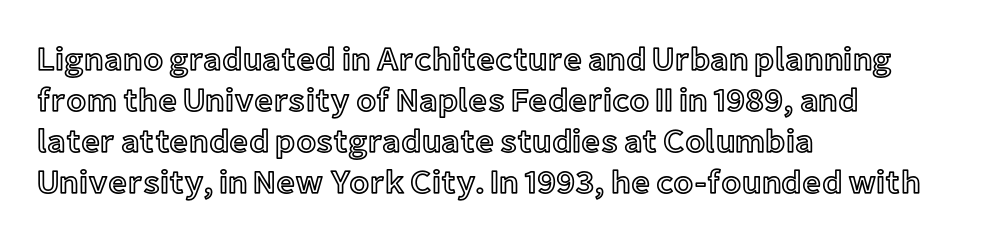
This sample has the flowing, uneven cadence of proportional lettering. Left-aligned paragraph, ragged on the right. Here the glyphs are tracked normally, forming tight word shapes. Rendered with straight, roman letterforms. Words float on clear page, feet unadorned.
